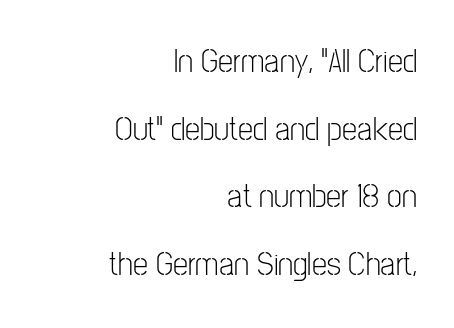
Weight class: somewhere from thin through regular. The horizontal fit of the characters is conventional and even. You could not count columns in this text — the font is proportionally spaced. The rendering anchors every line to the right-hand side. The string is rendered with underlining switched off.
